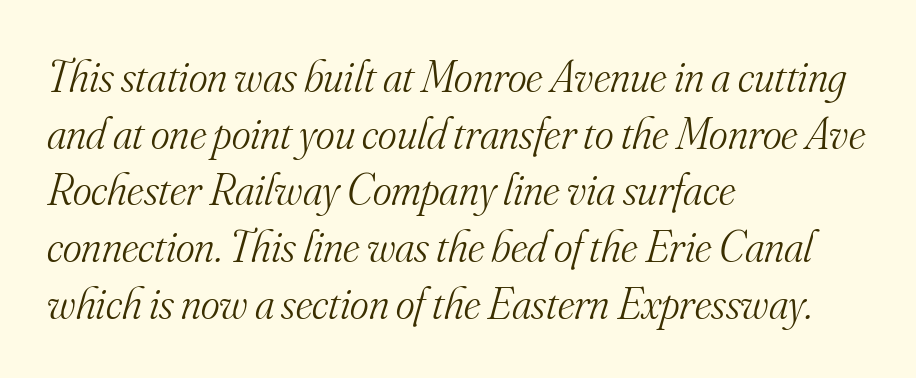
Q: Is the text bold? A: No.
Q: Is the text italic (slanted)? A: Yes, it leans right by about 16 degrees.
Q: Is the typeface a serif or a sans-serif typeface? A: Serif.
Q: Is the text underlined? A: No.
Q: How is the paragraph aligned? A: Left-aligned.
Q: Is the spacing between letters normal or unusually wide? A: Normal.
Q: Is the spacing between lines tight, normal or loose? A: Normal.
Q: Width (condensed, normal, or wide)? A: Normal.
Q: Stroke contrast? A: Medium.
Q: x-height? A: Small.
Q: Monospaced? A: No.
